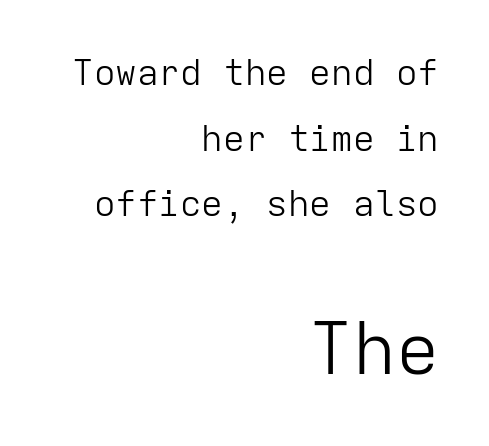
Is this a fixed-width face? Yes — each glyph sits in an identical cell. No chunkiness to these letters — they're not bold. The block sitting lower on the canvas is the one with enlarged characters. The lines are quadded right. Type without underlining. The typography opts for an upright posture over an oblique one.
